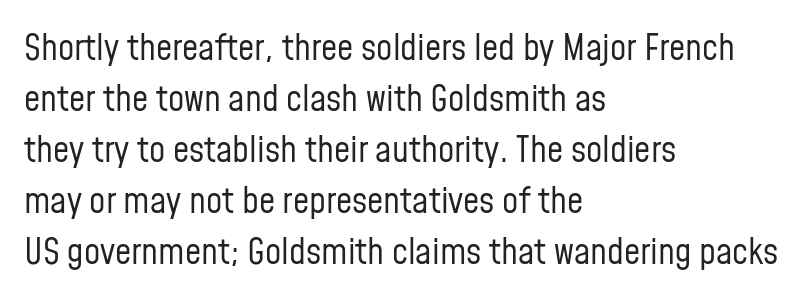
Each line starts at the same left margin while the right side varies. Check under the words: just untouched page. The weight would be labelled regular, book, light, or lighter still. Ascenders rise straight up at ninety degrees.
